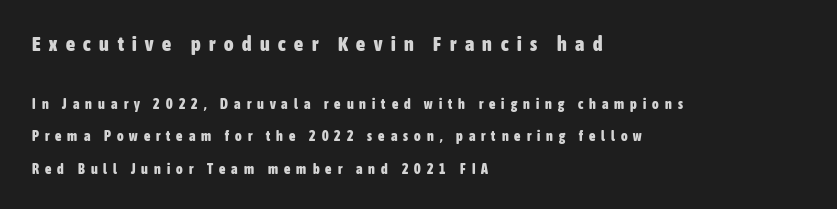
The image shows 20 px bold type, upright; set left-aligned, loose line spacing (2.33x), unusually wide letter spacing (+0.43 em), not underlined; the first (top) block is 1.43x larger.
